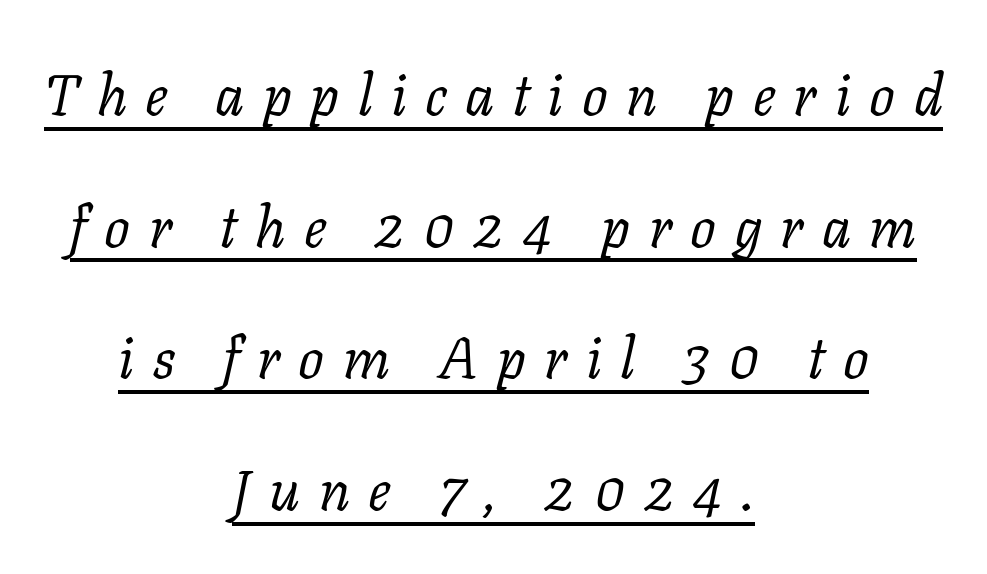
{"serif": "yes", "italic": "yes", "lean": "right", "slant_degrees": 11, "bold": "no", "weight": "regular", "width": "normal", "stroke_contrast": "low", "x_height": "medium", "monospaced": "no", "underline": "yes", "align": "center", "line_spacing": "loose", "line_spacing_ratio": 2.31, "letter_spacing": "wide", "letter_spacing_em": 0.32, "glyph_px": 57}
